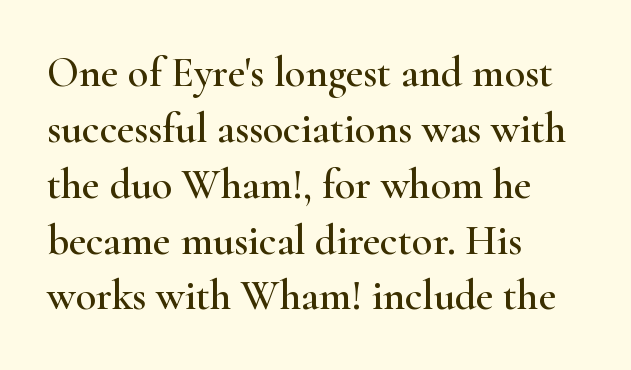
Whoever set this chose a conventional vertical rhythm. Do the letters lean? They stand straight. Visually the block forms a straight wall on the left and a jagged coastline on the right. The passage shown has conventional tracking throughout. The designer went with a serif here, giving each stem small feet. Think of a printed novel: that variable character pitch is what you see here.
